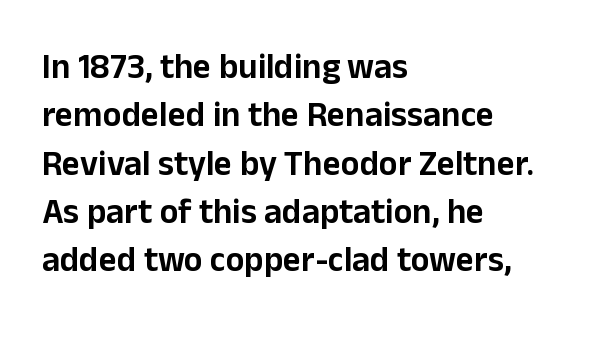
The image shows 35 px sans-serif type, upright; set left-aligned, normal line spacing (1.38x), normal letter spacing, not underlined; low stroke contrast and a medium x-height.
